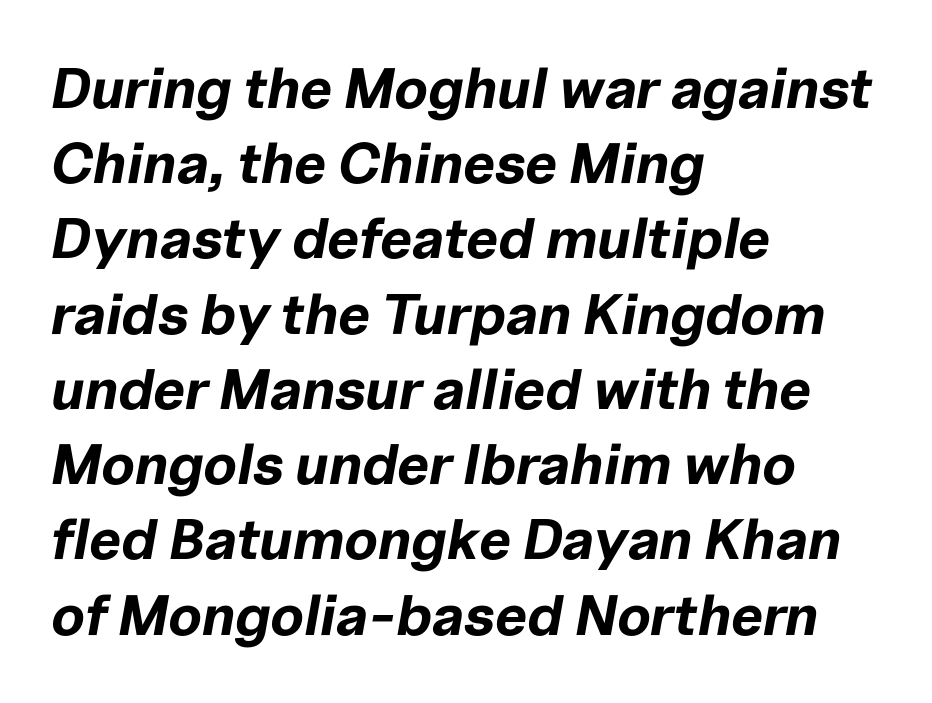
{"italic": "yes", "lean": "right", "slant_degrees": 10, "bold": "yes", "weight": "bold", "width": "normal", "stroke_contrast": "low", "x_height": "medium", "monospaced": "no", "underline": "no", "align": "left", "line_spacing": "normal", "line_spacing_ratio": 1.32, "letter_spacing": "normal", "letter_spacing_em": 0.0, "glyph_px": 57}
